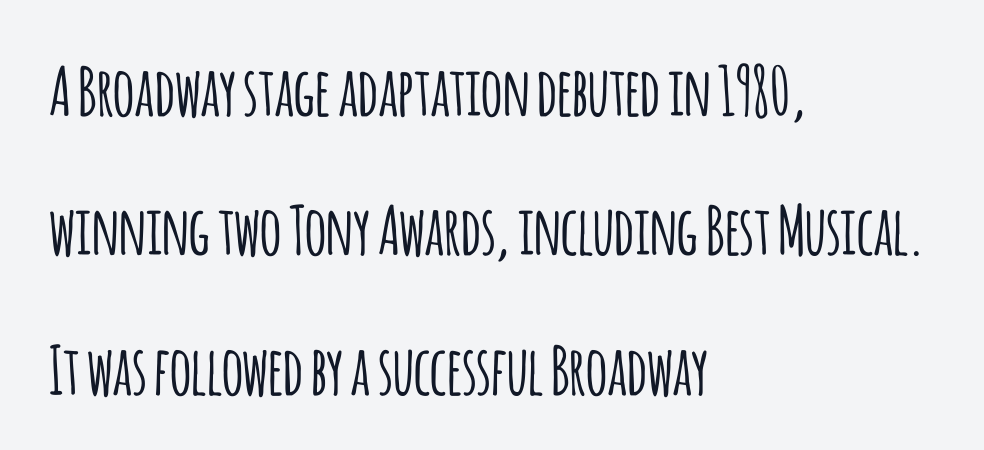
{"serif": "no", "italic": "no", "width": "condensed", "stroke_contrast": "low", "x_height": "large", "monospaced": "no", "underline": "no", "align": "left", "line_spacing": "loose", "line_spacing_ratio": 2.08, "letter_spacing": "normal", "letter_spacing_em": 0.0, "glyph_px": 67}
